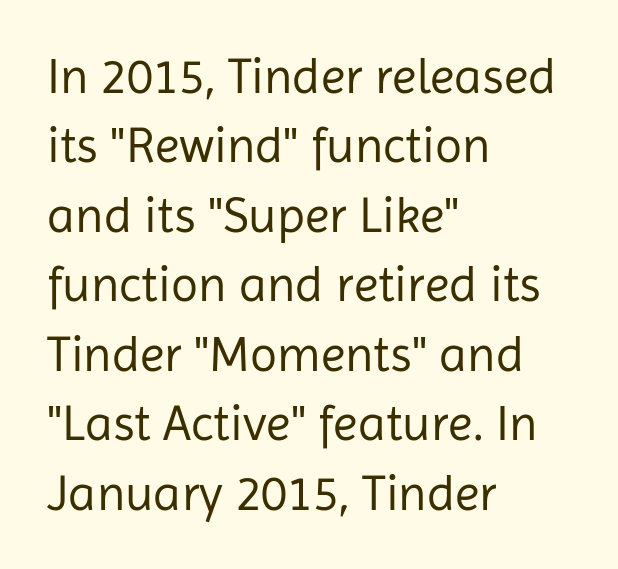
{"serif": "no", "italic": "no", "bold": "no", "weight": "regular", "width": "normal", "stroke_contrast": "low", "x_height": "medium", "monospaced": "no", "underline": "no", "align": "left", "line_spacing": "normal", "line_spacing_ratio": 1.39, "letter_spacing": "normal", "letter_spacing_em": 0.0, "glyph_px": 50}
